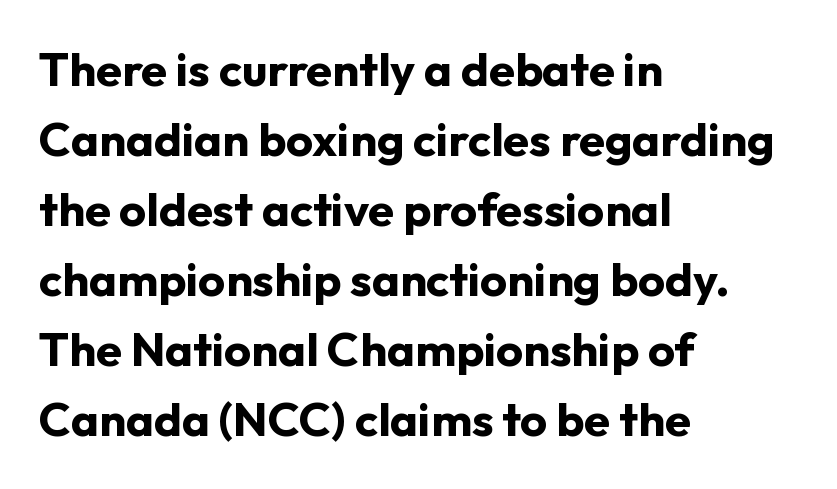
Q: Is the text bold? A: Yes.
Q: Is the text italic (slanted)? A: No, it is upright.
Q: Is the typeface a serif or a sans-serif typeface? A: Sans-serif.
Q: Is the text underlined? A: No.
Q: How is the paragraph aligned? A: Left-aligned.
Q: Is the spacing between letters normal or unusually wide? A: Normal.
Q: Is the spacing between lines tight, normal or loose? A: Normal.
Q: Width (condensed, normal, or wide)? A: Normal.
Q: Stroke contrast? A: Low.
Q: x-height? A: Medium.
Q: Monospaced? A: No.
